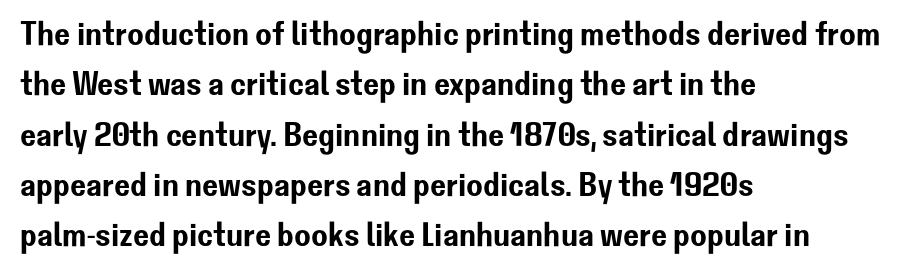
The image shows 34 px sans-serif type, upright; set left-aligned, normal line spacing (1.48x), normal letter spacing, not underlined; low stroke contrast and a medium x-height.
